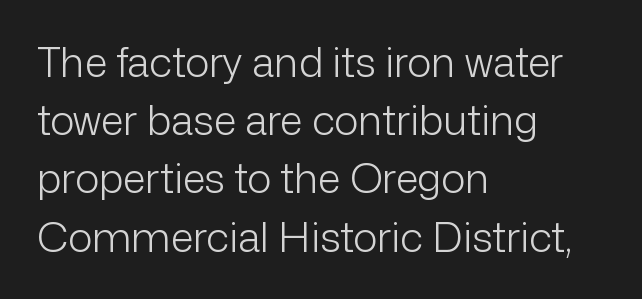
These glyphs show unthickened strokes, regular width or finer. Standard letterfit; no display-style spreading of the glyphs. Is there much room between lines? A standard amount, neither cramped nor airy. Line beginnings align vertically; line endings do not. The passage shown is not underscored anywhere.
